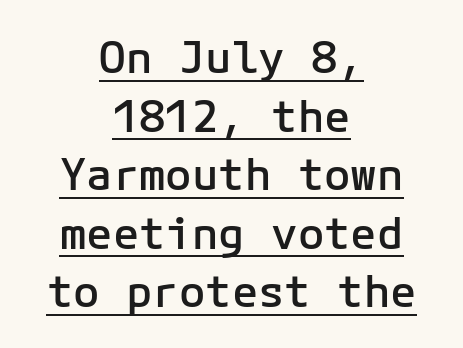
A typesetter would call this leading conventional body-copy spacing. The letters carry no serifs — their stems end cleanly without finishing strokes. These lines carry some extra weight — a demibold, not a full bold. Does the lettering tilt? It doesn't — this is upright. The passage is arranged like a title page — every line centered. Somebody hit Ctrl+U on this one — the words are underlined.
